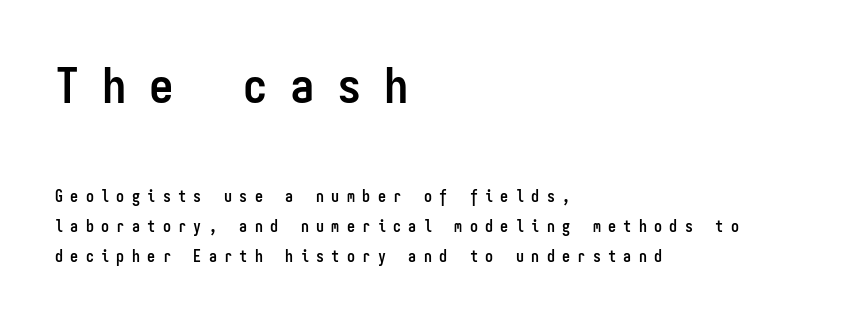
Visually, the top section dominates because its glyphs are scaled up. The strip under each line holds only bare page. If you drew a line through each stem, it would be perfectly vertical. Left-aligned paragraph, ragged on the right. Examine the stroke ends and you'll find no serifs.
